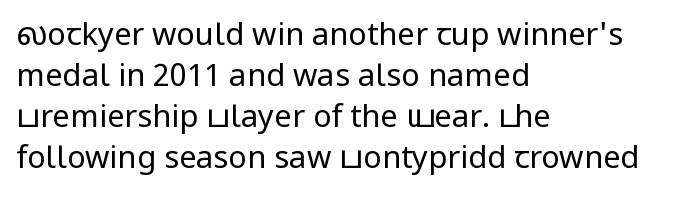
Q: Is the text bold? A: No.
Q: Is the text italic (slanted)? A: No, it is upright.
Q: Is the typeface a serif or a sans-serif typeface? A: Sans-serif.
Q: Is the text underlined? A: No.
Q: How is the paragraph aligned? A: Left-aligned.
Q: Is the spacing between letters normal or unusually wide? A: Normal.
Q: Is the spacing between lines tight, normal or loose? A: Normal.
Q: Width (condensed, normal, or wide)? A: Normal.
Q: Stroke contrast? A: Low.
Q: x-height? A: Medium.
Q: Monospaced? A: No.
